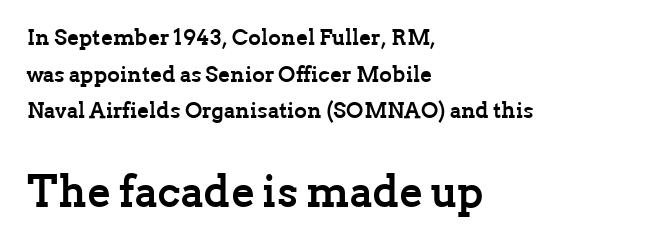
{"serif": "yes", "italic": "no", "bold": "yes", "weight": "semibold", "width": "normal", "stroke_contrast": "low", "x_height": "medium", "monospaced": "no", "underline": "no", "align": "left", "line_spacing": "normal", "line_spacing_ratio": 1.66, "letter_spacing": "normal", "letter_spacing_em": 0.0, "larger_block": "second", "size_ratio": 2.0, "glyph_px": 44}
